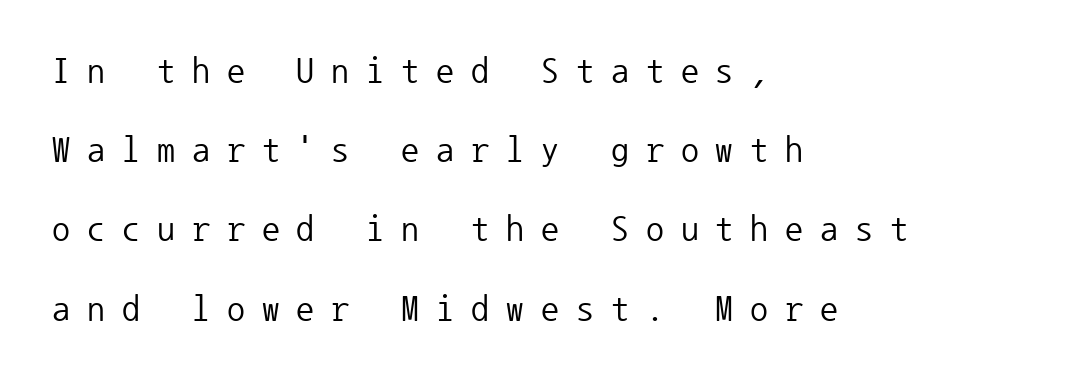
{"serif": "no", "italic": "no", "bold": "no", "weight": "regular", "width": "normal", "stroke_contrast": "low", "x_height": "medium", "monospaced": "yes", "underline": "no", "align": "left", "line_spacing": "loose", "line_spacing_ratio": 2.2, "letter_spacing": "wide", "letter_spacing_em": 0.47, "glyph_px": 36}
